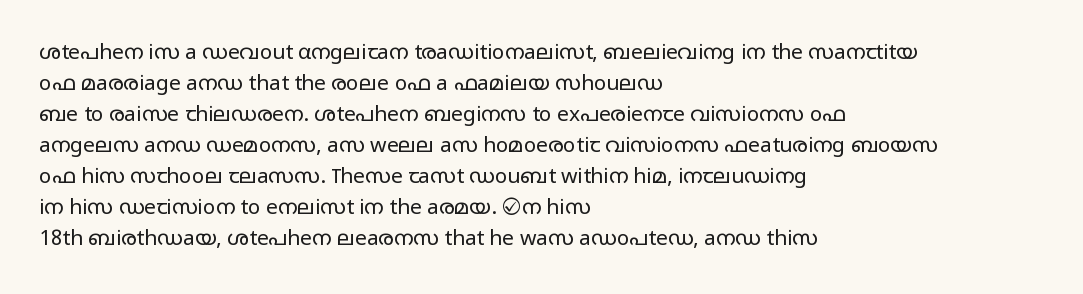
No chunkiness to these letters — they're not bold. The area under the type is left untouched. This rendering uses left alignment, leaving the right contour irregular. The font's upright variant was chosen for this text. Compared with typical body copy, the letter spacing here is the same.
